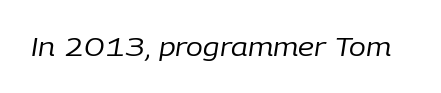
{"italic": "yes", "lean": "right", "slant_degrees": 9, "bold": "no", "underline": "no", "letter_spacing": "normal", "letter_spacing_em": 0.0, "glyph_px": 25}
